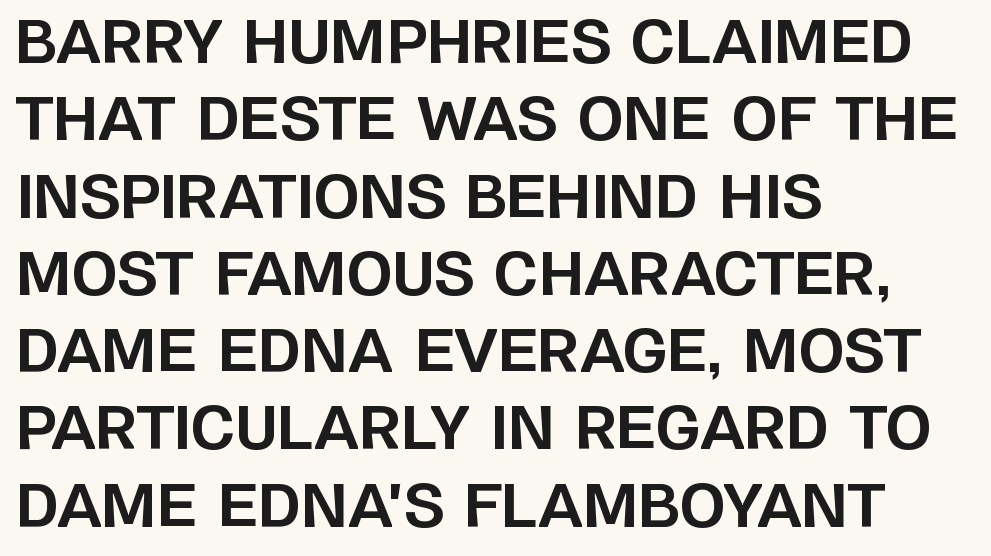
The compositor pushed each line to the left boundary. Thick stems and heavy bowls — unmistakably bold. The letters sit at their default tracking, neither squeezed nor spread. Honestly, the row spacing looks completely unremarkable.
